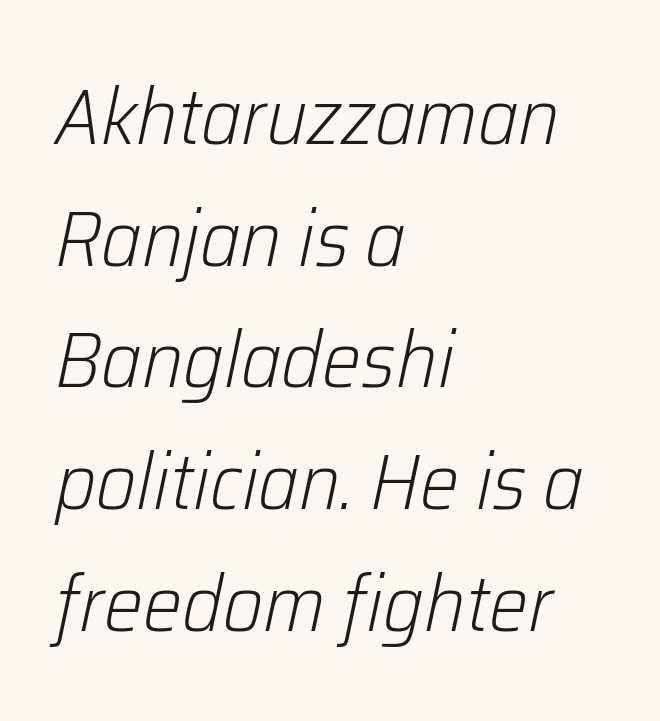
It's the slanting kind of type. The type is set solid horizontally, with unmodified tracking. Horizontal alignment here is leftward, the default for most running prose. No extra ink here — the face is not bold.
